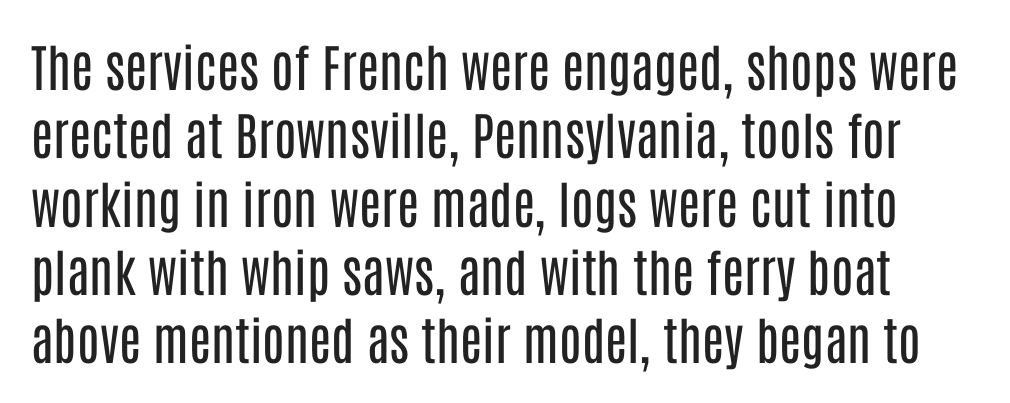
The image shows 51 px regular-weight, condensed sans-serif type, upright; set normal line spacing (1.34x), normal letter spacing, not underlined; low stroke contrast and a large x-height.
